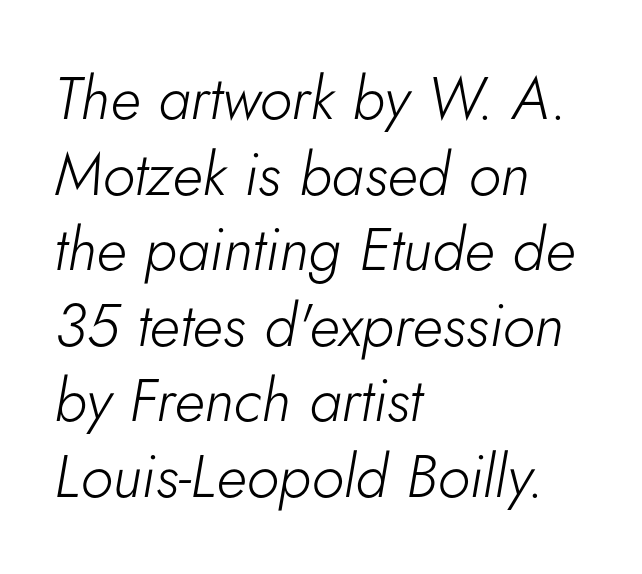
{"italic": "yes", "lean": "right", "slant_degrees": 5, "bold": "no", "weight": "light", "width": "normal", "stroke_contrast": "low", "x_height": "small", "monospaced": "no", "underline": "no", "align": "left", "line_spacing": "normal", "line_spacing_ratio": 1.26, "letter_spacing": "normal", "letter_spacing_em": 0.0, "glyph_px": 60}
